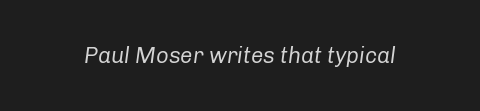
The image shows 22 px text type, italic (leaning right); set normal letter spacing, not underlined.
